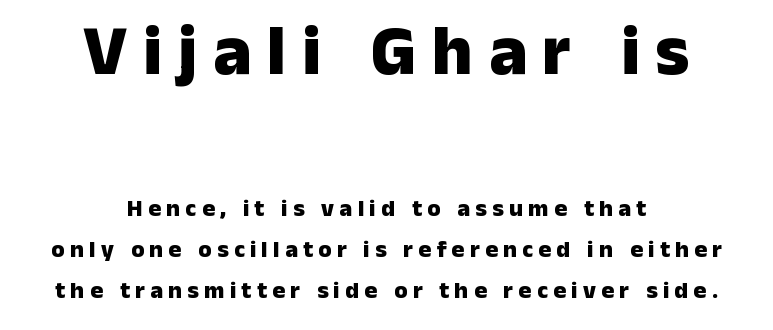
The image shows 71 px heavy sans-serif type, upright; set centered, line spacing 1.71x, unusually wide letter spacing (+0.22 em), not underlined; the first (top) block is 2.96x larger; low stroke contrast and a medium x-height.
